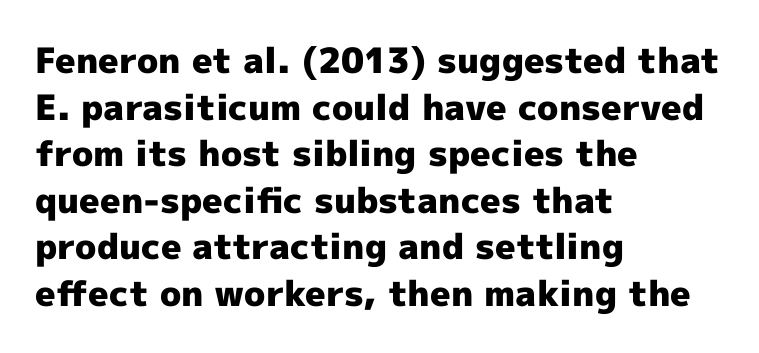
The image shows 35 px heavy sans-serif type, upright; set left-aligned, normal line spacing (1.33x), normal letter spacing, not underlined; a medium x-height.
